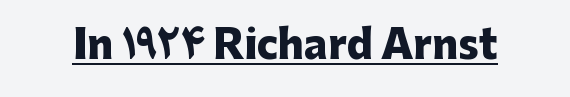
The image shows 39 px heavy sans-serif type, upright; set normal letter spacing, underlined; low stroke contrast and a medium x-height.
